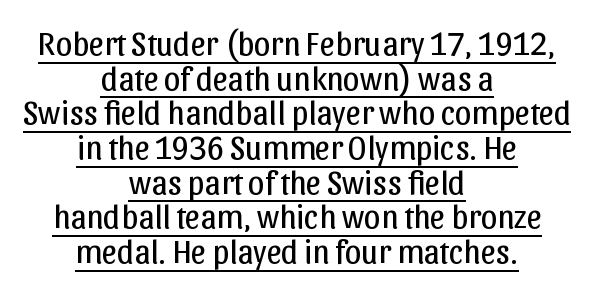
{"serif": "no", "italic": "no", "bold": "no", "weight": "regular", "width": "normal", "stroke_contrast": "low", "x_height": "medium", "monospaced": "no", "underline": "yes", "align": "center", "line_spacing": "tight", "line_spacing_ratio": 1.05, "letter_spacing": "normal", "letter_spacing_em": 0.0, "glyph_px": 33}
